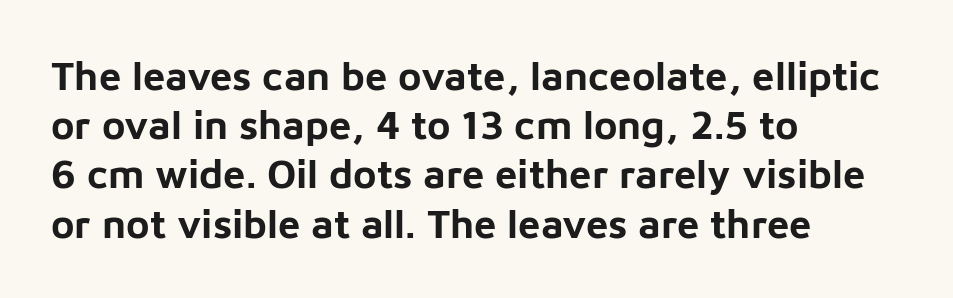
The image shows 40 px bold sans-serif type, upright; set left-aligned, line spacing 1.23x, normal letter spacing, not underlined; low stroke contrast and a medium x-height.
